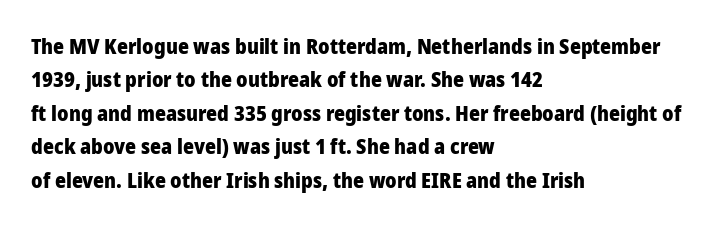
Q: Is the text bold? A: Yes.
Q: Is the text italic (slanted)? A: No, it is upright.
Q: Is the text underlined? A: No.
Q: How is the paragraph aligned? A: Left-aligned.
Q: Is the spacing between letters normal or unusually wide? A: Normal.
Q: Is the spacing between lines tight, normal or loose? A: Normal.
